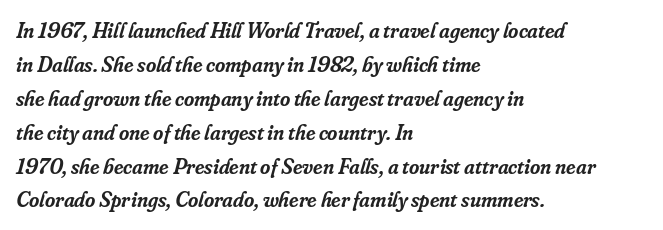
{"italic": "yes", "lean": "right", "slant_degrees": 16, "bold": "semi", "underline": "no", "align": "left", "line_spacing": "normal", "line_spacing_ratio": 1.54, "letter_spacing": "normal", "letter_spacing_em": 0.0, "glyph_px": 22}
